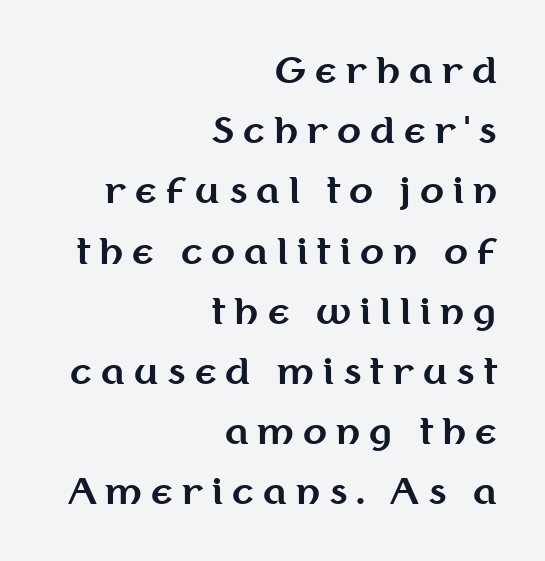
Q: Is the text bold? A: Yes.
Q: Is the text italic (slanted)? A: No, it is upright.
Q: Is the typeface a serif or a sans-serif typeface? A: Sans-serif.
Q: Is the text underlined? A: No.
Q: How is the paragraph aligned? A: Right-aligned.
Q: Is the spacing between letters normal or unusually wide? A: Unusually wide.
Q: Width (condensed, normal, or wide)? A: Normal.
Q: Stroke contrast? A: Medium.
Q: x-height? A: Medium.
Q: Monospaced? A: No.
